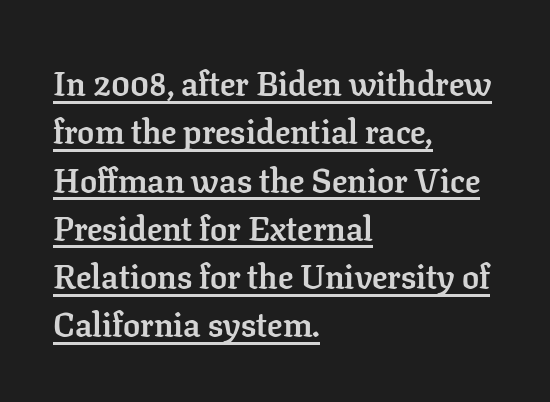
Q: Is the text bold? A: Yes.
Q: Is the text italic (slanted)? A: No, it is upright.
Q: Is the typeface a serif or a sans-serif typeface? A: Serif.
Q: Is the text underlined? A: Yes.
Q: How is the paragraph aligned? A: Left-aligned.
Q: Is the spacing between letters normal or unusually wide? A: Normal.
Q: Is the spacing between lines tight, normal or loose? A: Normal.
Q: Width (condensed, normal, or wide)? A: Normal.
Q: Stroke contrast? A: Low.
Q: x-height? A: Medium.
Q: Monospaced? A: No.
